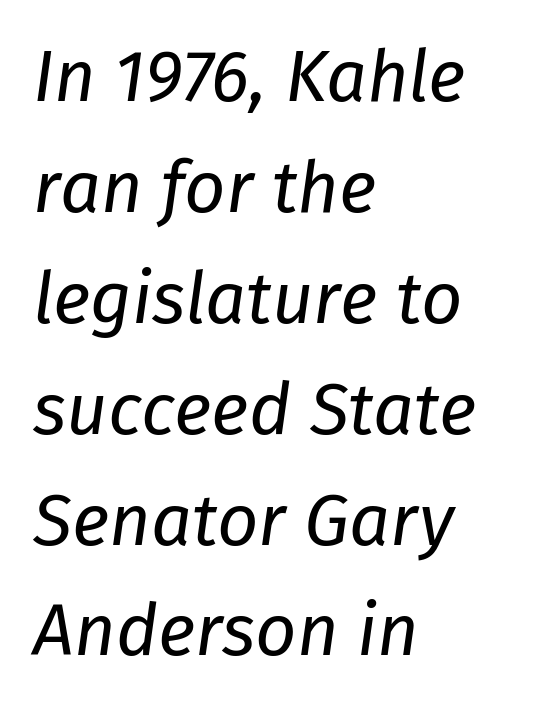
The image shows 72 px regular-weight type, italic (leaning right); set left-aligned, normal line spacing (1.54x), normal letter spacing, not underlined; low stroke contrast and a medium x-height.
